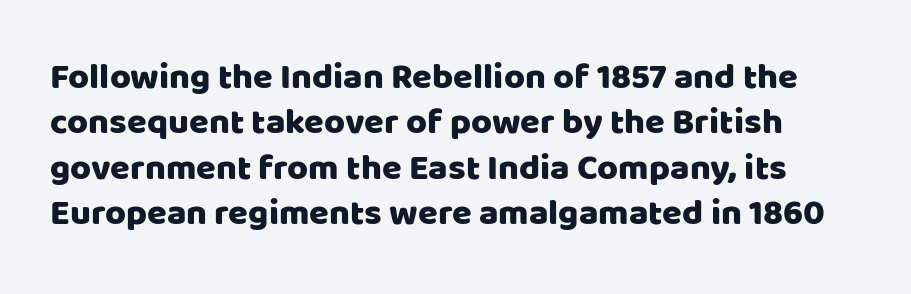
The image shows 36 px sans-serif type, upright; set normal line spacing (1.26x), normal letter spacing, not underlined; low stroke contrast and a large x-height.
